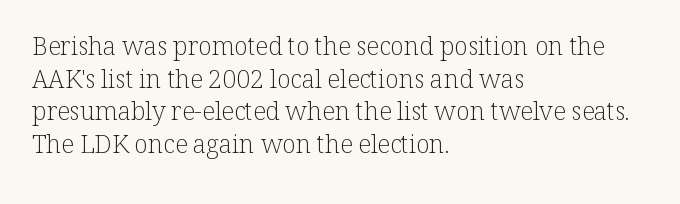
What's the leading like? Ordinary, nothing unusual. The passage shown has conventional tracking throughout. The typography opts for an upright posture over an oblique one. The passage is arranged the way most books set body copy — flush left.
